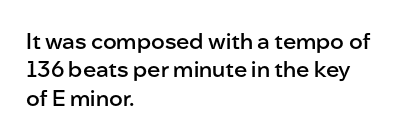
Tall strokes in this sample are plumb rather than angled. Caption: multi-line text, flush left, ragged right. Underline: absent. No extra tracking has been applied to these lines. The passage shown stacks its lines at a standard gap.
